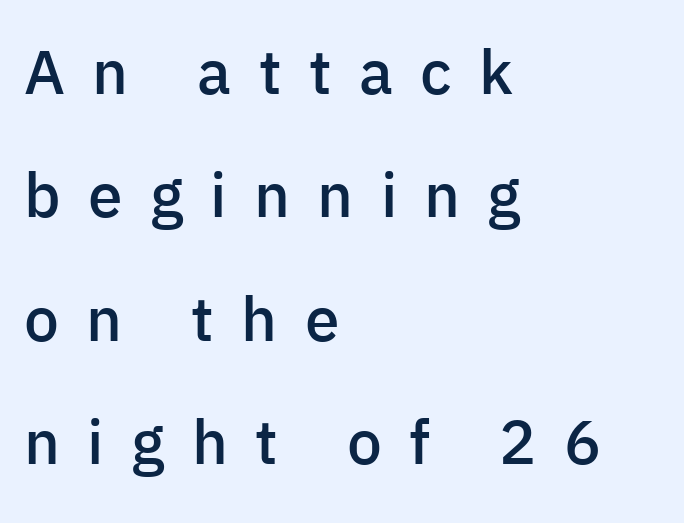
Q: Is the text bold? A: Semi-bold.
Q: Is the text italic (slanted)? A: No, it is upright.
Q: Is the typeface a serif or a sans-serif typeface? A: Sans-serif.
Q: Is the text underlined? A: No.
Q: How is the paragraph aligned? A: Left-aligned.
Q: Is the spacing between letters normal or unusually wide? A: Unusually wide.
Q: Is the spacing between lines tight, normal or loose? A: Loose.
Q: Width (condensed, normal, or wide)? A: Normal.
Q: Stroke contrast? A: Low.
Q: x-height? A: Medium.
Q: Monospaced? A: No.
